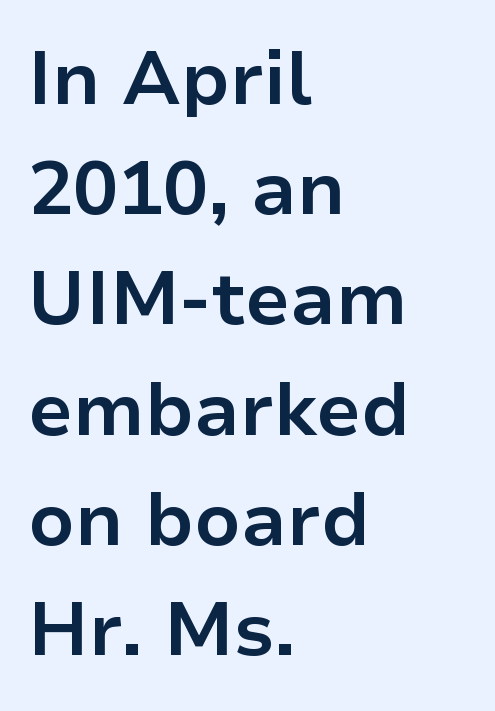
{"serif": "no", "italic": "no", "bold": "yes", "weight": "bold", "width": "normal", "stroke_contrast": "low", "x_height": "medium", "monospaced": "no", "underline": "no", "align": "left", "line_spacing": "normal", "line_spacing_ratio": 1.47, "letter_spacing": "normal", "letter_spacing_em": 0.0, "glyph_px": 75}
